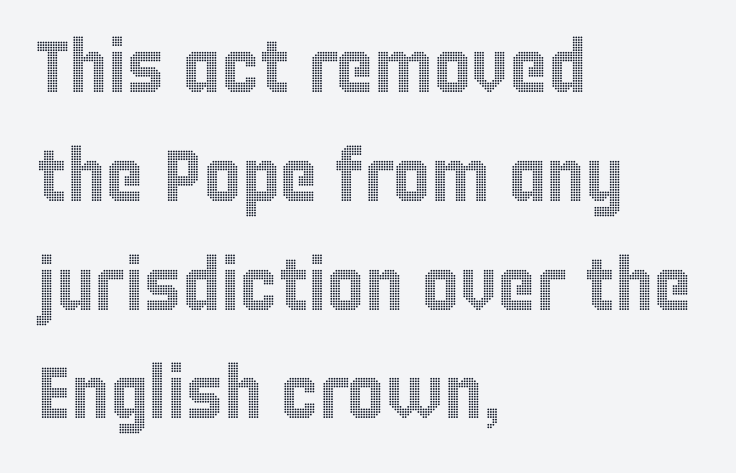
In terms of leading, this rendering sits right in the middle. Caption: multi-line text, flush left, ragged right. Glance below the letters and you will spot only blank space. Nope, not italic — everything's standing straight. No extra tracking has been applied to these lines.
